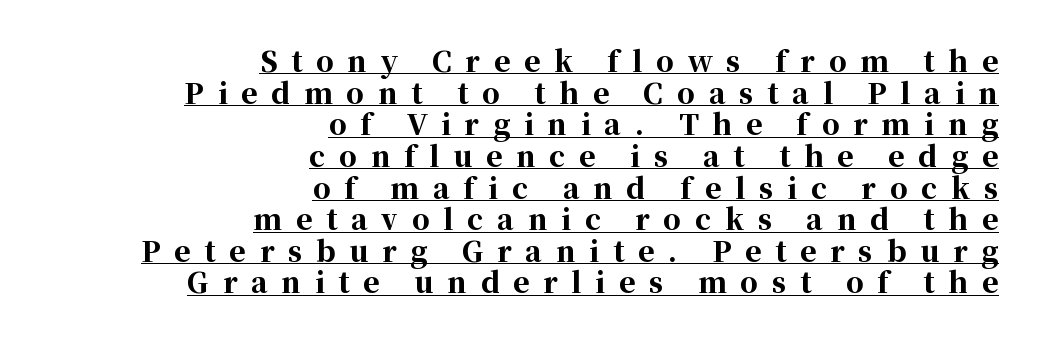
{"serif": "yes", "italic": "no", "bold": "yes", "weight": "bold", "width": "normal", "stroke_contrast": "high", "x_height": "medium", "monospaced": "no", "underline": "yes", "align": "right", "line_spacing": "tight", "line_spacing_ratio": 1.13, "letter_spacing": "wide", "letter_spacing_em": 0.49, "glyph_px": 28}
